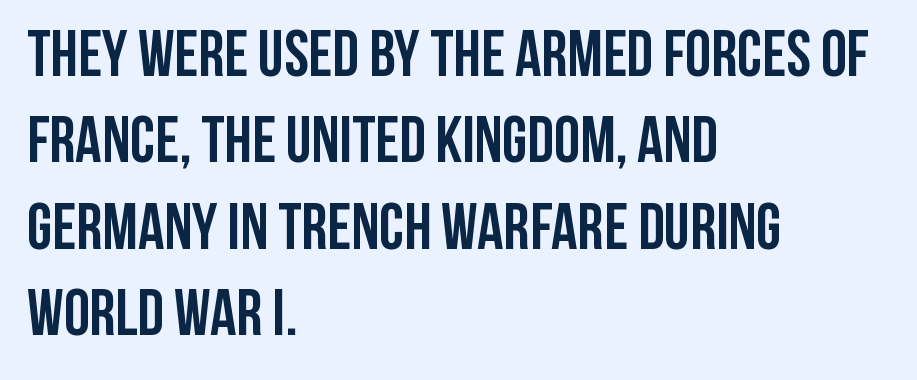
{"serif": "no", "italic": "no", "bold": "yes", "weight": "semibold", "width": "condensed", "stroke_contrast": "low", "x_height": "large", "monospaced": "no", "underline": "no", "align": "left", "line_spacing": "normal", "line_spacing_ratio": 1.33, "letter_spacing": "normal", "letter_spacing_em": 0.0, "glyph_px": 65}
